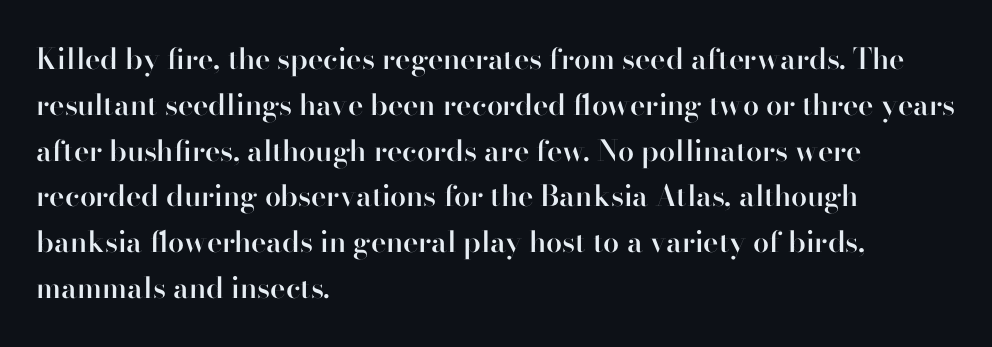
Q: Is the text bold? A: Semi-bold.
Q: Is the text italic (slanted)? A: No, it is upright.
Q: Is the typeface a serif or a sans-serif typeface? A: Sans-serif.
Q: Is the text underlined? A: No.
Q: How is the paragraph aligned? A: Left-aligned.
Q: Is the spacing between letters normal or unusually wide? A: Normal.
Q: Is the spacing between lines tight, normal or loose? A: Normal.
Q: Width (condensed, normal, or wide)? A: Normal.
Q: Stroke contrast? A: High.
Q: x-height? A: Small.
Q: Monospaced? A: No.
